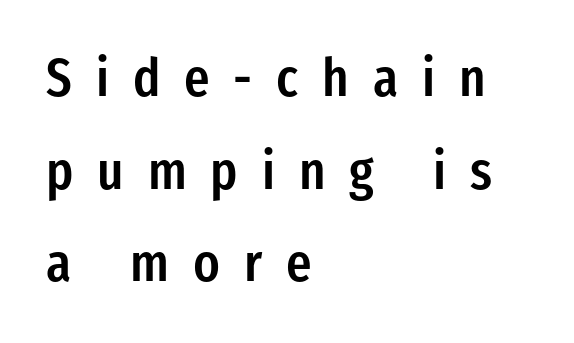
The image shows 53 px semibold, condensed sans-serif type, upright; set left-aligned, line spacing 1.75x, unusually wide letter spacing (+0.45 em), not underlined; low stroke contrast and a medium x-height.
